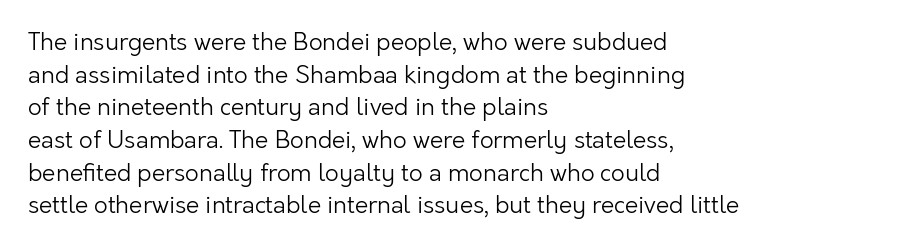
The image shows 24 px text type, upright; set left-aligned, normal line spacing (1.36x), normal letter spacing, not underlined.
